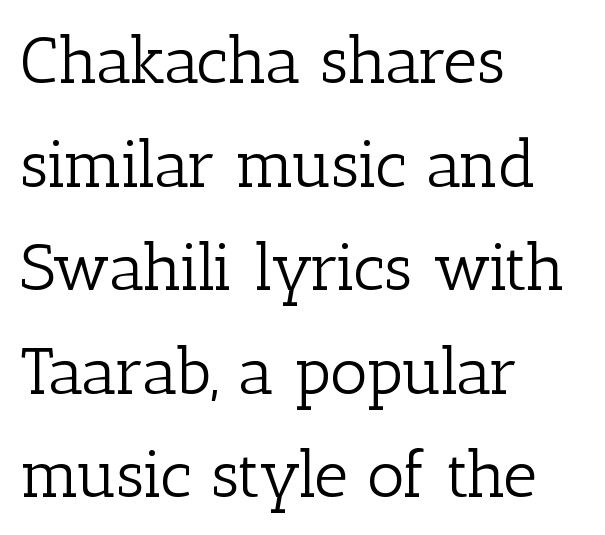
Varying glyph widths throughout — classic text-font behaviour. When letters stand straight like this, we call the style roman or upright. Regarding leading, the lines here are spaced in the standard way. The letters sit at their default tracking, neither squeezed nor spread.
